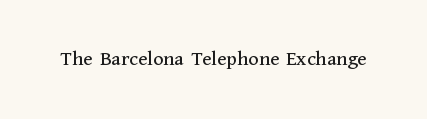
Q: Is the text italic (slanted)? A: No, it is upright.
Q: Is the text underlined? A: No.
Q: Is the spacing between letters normal or unusually wide? A: Normal.
